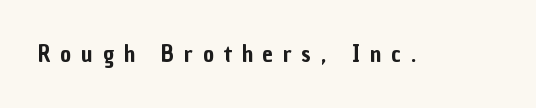
Display-style spreading of the glyphs; the letterfit is very open. A typesetter would mark this as roman, not italic. Descenders hang freely into open space.
